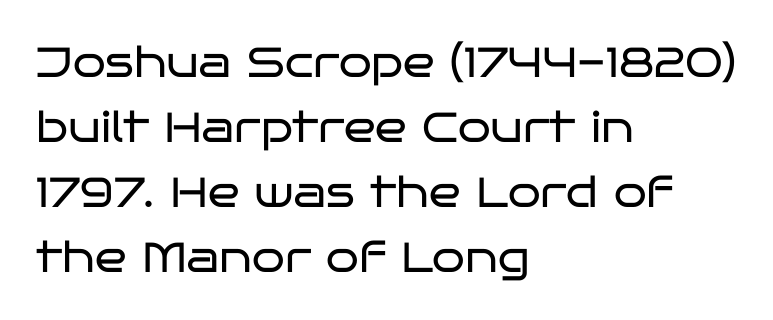
{"serif": "no", "italic": "no", "bold": "no", "weight": "regular", "width": "wide", "stroke_contrast": "low", "x_height": "large", "monospaced": "no", "underline": "no", "align": "left", "line_spacing": "normal", "line_spacing_ratio": 1.55, "letter_spacing": "normal", "letter_spacing_em": 0.0, "glyph_px": 42}
